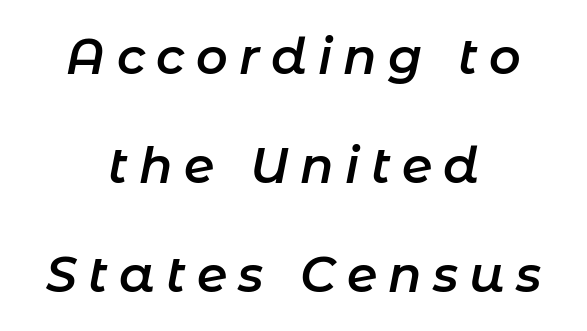
Q: Is the text bold? A: Semi-bold.
Q: Is the text italic (slanted)? A: Yes, it leans right by about 11 degrees.
Q: Is the text underlined? A: No.
Q: How is the paragraph aligned? A: Centered.
Q: Is the spacing between letters normal or unusually wide? A: Unusually wide.
Q: Is the spacing between lines tight, normal or loose? A: Loose.
Q: Width (condensed, normal, or wide)? A: Normal.
Q: Stroke contrast? A: Low.
Q: x-height? A: Medium.
Q: Monospaced? A: No.
